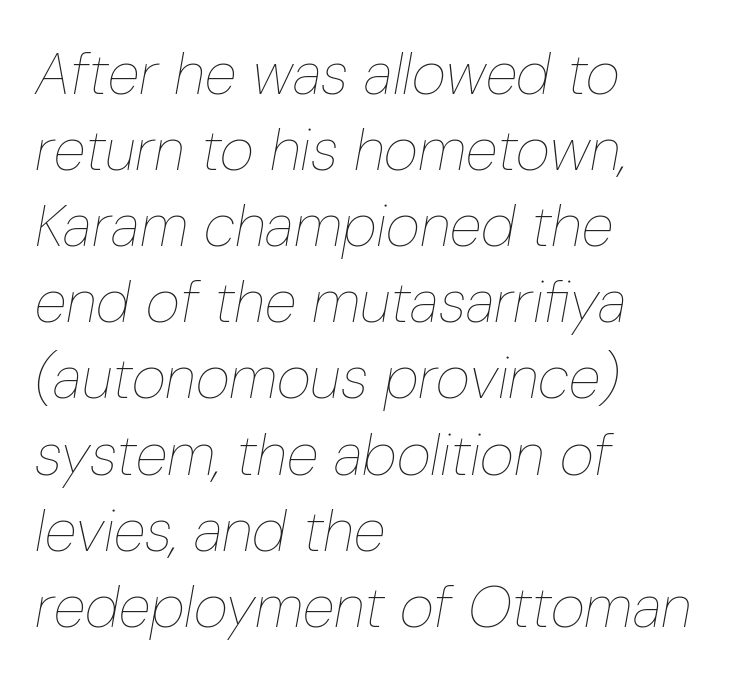
The image shows 59 px thin, condensed type, italic (leaning right); set left-aligned, normal line spacing (1.29x), normal letter spacing, not underlined; low stroke contrast and a medium x-height.
